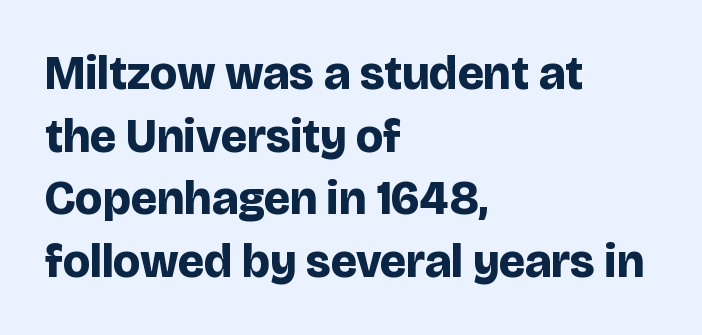
The ragged edge is on the right, which tells us the setting is flush left. Think of a printed novel: that variable character pitch is what you see here. Regarding leading, the lines here are spaced in the standard way. Plain, unruled lines of type.
